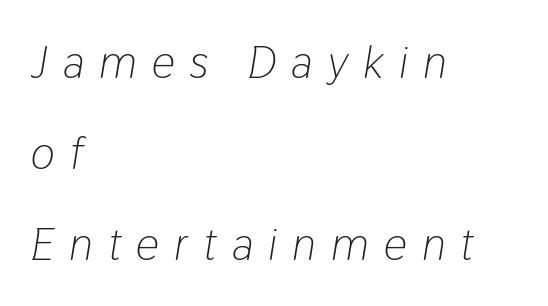
Q: Is the text bold? A: No.
Q: Is the text italic (slanted)? A: Yes, it leans right by about 9 degrees.
Q: Is the text underlined? A: No.
Q: How is the paragraph aligned? A: Left-aligned.
Q: Is the spacing between letters normal or unusually wide? A: Unusually wide.
Q: Is the spacing between lines tight, normal or loose? A: Loose.
Q: Width (condensed, normal, or wide)? A: Condensed.
Q: Stroke contrast? A: Low.
Q: x-height? A: Medium.
Q: Monospaced? A: No.
